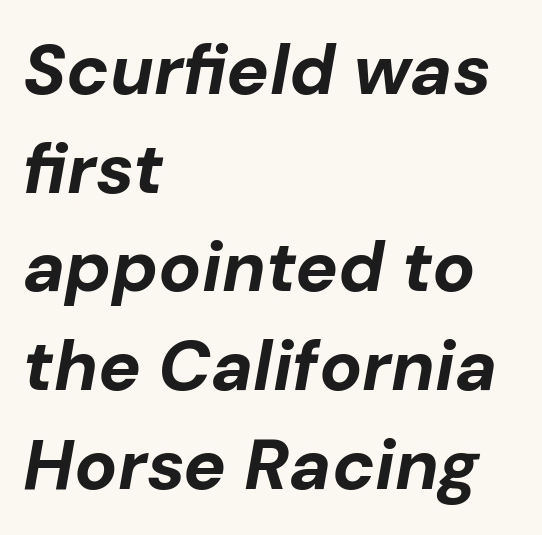
Q: Is the text bold? A: Yes.
Q: Is the text italic (slanted)? A: Yes, it leans right by about 10 degrees.
Q: Is the text underlined? A: No.
Q: How is the paragraph aligned? A: Left-aligned.
Q: Is the spacing between letters normal or unusually wide? A: Normal.
Q: Is the spacing between lines tight, normal or loose? A: Normal.
Q: Width (condensed, normal, or wide)? A: Normal.
Q: Stroke contrast? A: Low.
Q: x-height? A: Medium.
Q: Monospaced? A: No.
